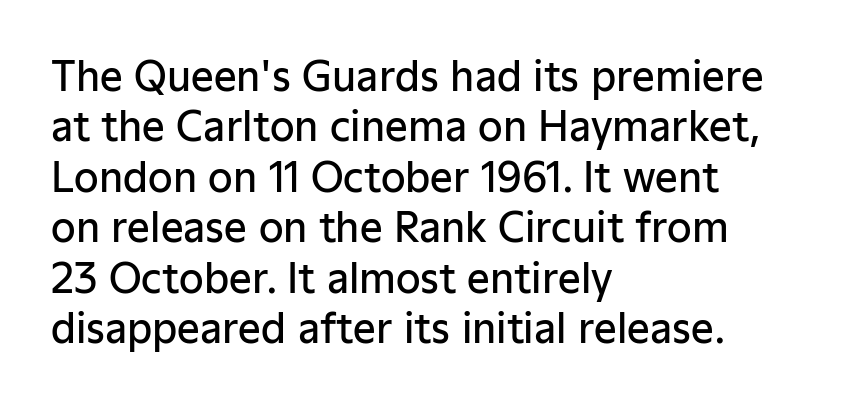
The lettering holds an erect, upright posture throughout. A bit beefed up — I'd call it semibold rather than bold. Examine the stroke ends and you'll find no serifs. Interline gaps are of average width in this sample.
